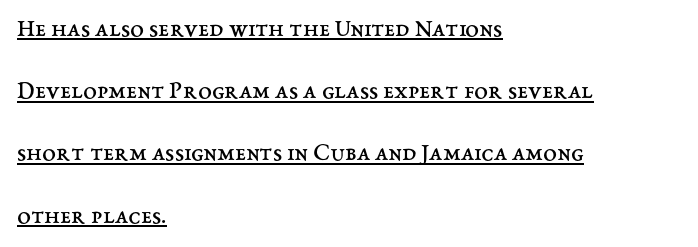
{"italic": "no", "bold": "no", "underline": "yes", "align": "left", "line_spacing": "loose", "line_spacing_ratio": 2.49, "letter_spacing": "normal", "letter_spacing_em": 0.0, "glyph_px": 25}
